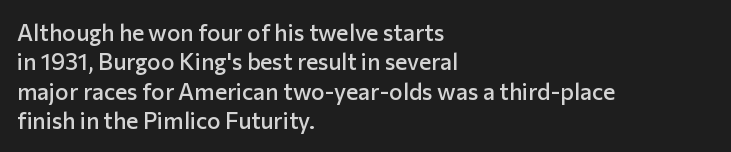
All the whitespace from short lines collects on the right. You could call the tracking neutral — neither tight nor loose. The axis of the letterforms is exactly vertical. Honestly, there is no underline to notice here at all.
